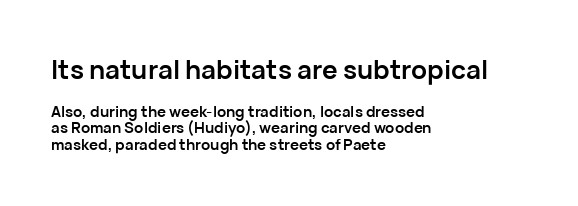
The image shows 26 px bold type, upright; set left-aligned, tight line spacing (1.11x), normal letter spacing, not underlined; the first (top) block is 1.73x larger.
